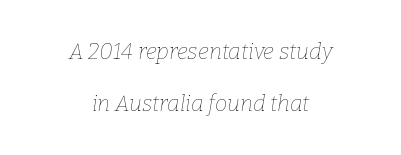
{"italic": "yes", "lean": "right", "slant_degrees": 9, "bold": "no", "underline": "no", "align": "center", "line_spacing": "loose", "line_spacing_ratio": 2.35, "letter_spacing": "normal", "letter_spacing_em": 0.0, "glyph_px": 22}
